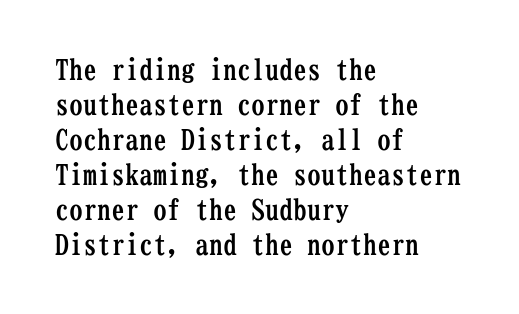
Q: Is the text bold? A: Yes.
Q: Is the text italic (slanted)? A: No, it is upright.
Q: Is the typeface a serif or a sans-serif typeface? A: Serif.
Q: Is the text underlined? A: No.
Q: How is the paragraph aligned? A: Left-aligned.
Q: Is the spacing between letters normal or unusually wide? A: Normal.
Q: Is the spacing between lines tight, normal or loose? A: Normal.
Q: Width (condensed, normal, or wide)? A: Condensed.
Q: Stroke contrast? A: Low.
Q: x-height? A: Medium.
Q: Monospaced? A: Yes.
